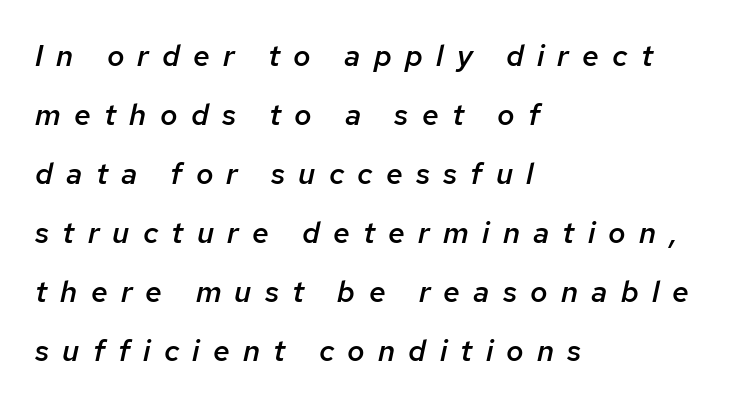
The image shows 30 px semibold type, italic (leaning right); set left-aligned, loose line spacing (1.97x), unusually wide letter spacing (+0.44 em), not underlined; low stroke contrast and a medium x-height.
